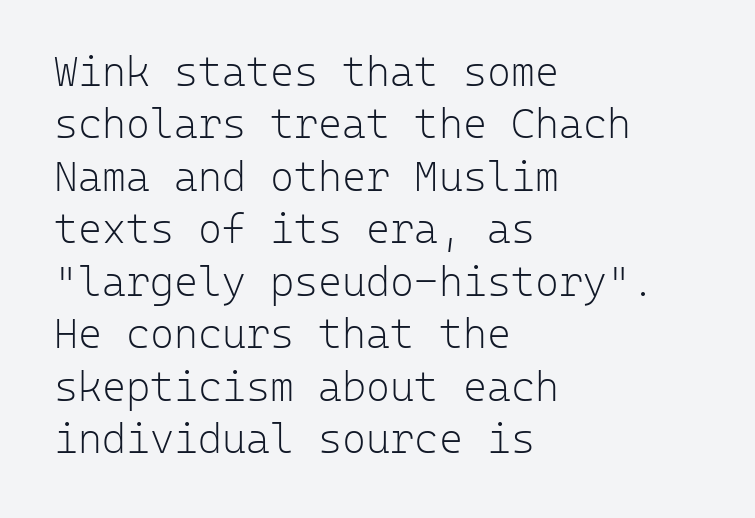
Q: Is the text bold? A: No.
Q: Is the text italic (slanted)? A: No, it is upright.
Q: Is the typeface a serif or a sans-serif typeface? A: Sans-serif.
Q: Is the text underlined? A: No.
Q: How is the paragraph aligned? A: Left-aligned.
Q: Is the spacing between letters normal or unusually wide? A: Normal.
Q: Is the spacing between lines tight, normal or loose? A: Normal.
Q: Width (condensed, normal, or wide)? A: Normal.
Q: Stroke contrast? A: Low.
Q: x-height? A: Medium.
Q: Monospaced? A: Yes.
